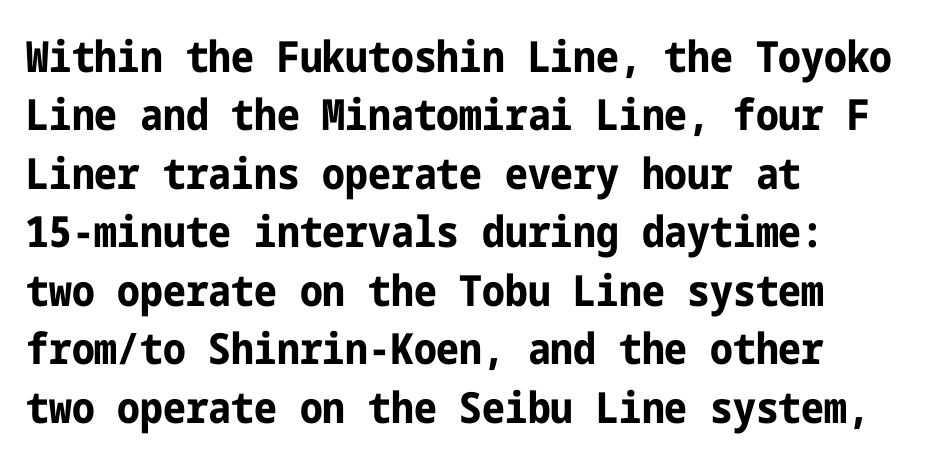
{"serif": "no", "italic": "no", "bold": "yes", "weight": "bold", "width": "condensed", "stroke_contrast": "low", "x_height": "medium", "underline": "no", "align": "left", "line_spacing": "normal", "line_spacing_ratio": 1.36, "letter_spacing": "normal", "letter_spacing_em": 0.0, "glyph_px": 43}
